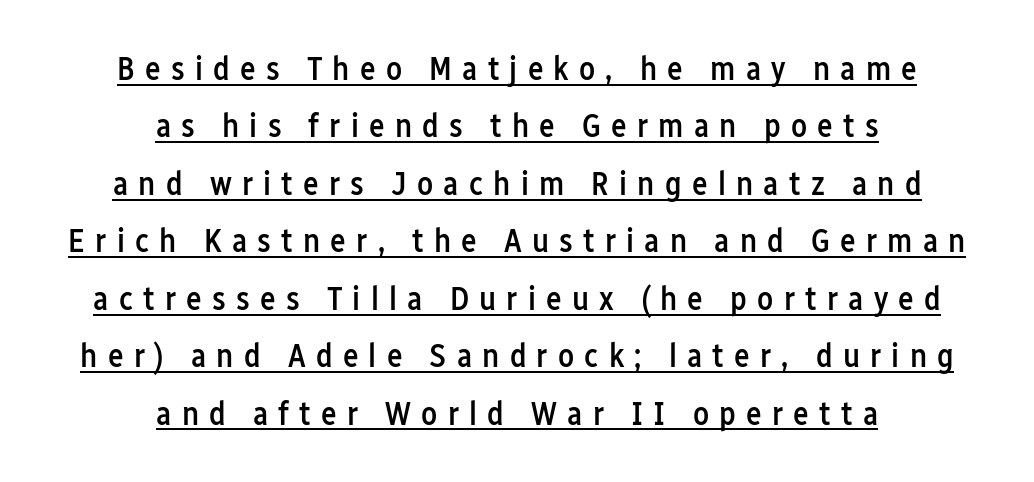
{"serif": "no", "italic": "no", "bold": "semi", "weight": "semibold", "width": "condensed", "stroke_contrast": "low", "x_height": "medium", "monospaced": "no", "underline": "yes", "align": "center", "line_spacing_ratio": 1.74, "letter_spacing": "wide", "letter_spacing_em": 0.31, "glyph_px": 33}
